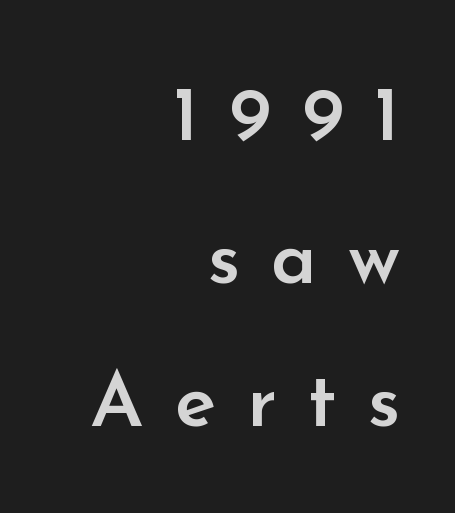
The image shows 77 px semibold sans-serif type, upright; set right-aligned, line spacing 1.86x, unusually wide letter spacing (+0.4 em), not underlined; low stroke contrast and a small x-height.
